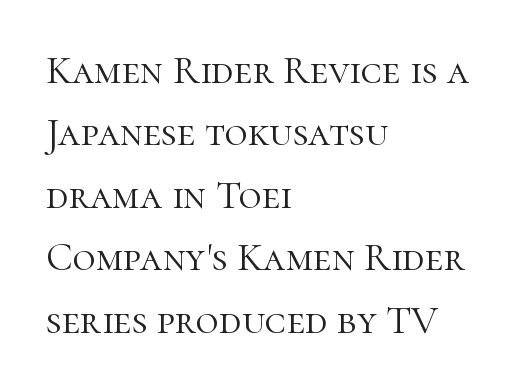
Glyph-to-glyph distance matches everyday printed text. Vertically, the passage feels balanced, rows spaced as you'd expect. Ink coverage per letter is moderate at most. Are there feet on the stems? There are — it's a serif. Layout note: lines flush left.
